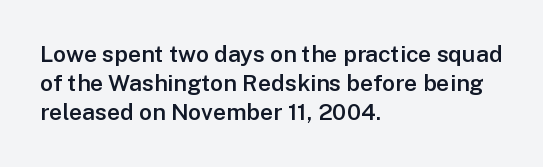
Q: Is the text bold? A: Semi-bold.
Q: Is the text italic (slanted)? A: No, it is upright.
Q: Is the text underlined? A: No.
Q: How is the paragraph aligned? A: Left-aligned.
Q: Is the spacing between letters normal or unusually wide? A: Normal.
Q: Is the spacing between lines tight, normal or loose? A: Normal.
